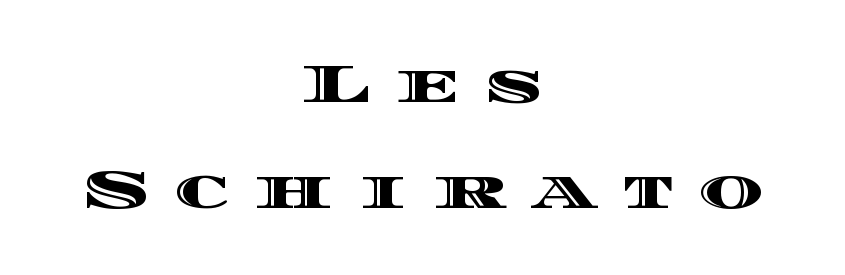
Spacing verdict: proportional, widths tailored to each character. Posture: vertical. Notice how the passage keeps no hard edge, just a central spine. The letterforms stand isolated, each surrounded by extra space. The leading is generous, giving the passage an open texture.
